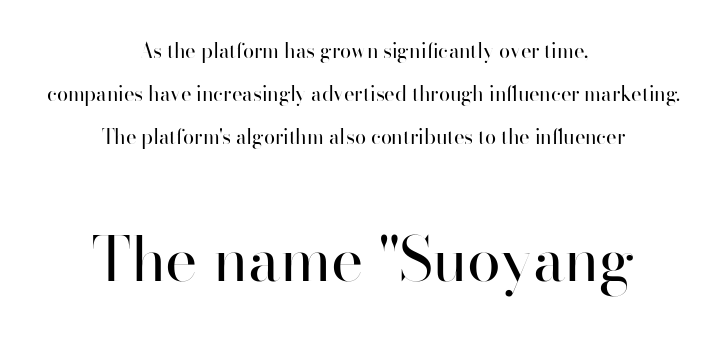
{"serif": "no", "italic": "no", "bold": "no", "weight": "regular", "width": "normal", "stroke_contrast": "high", "x_height": "small", "monospaced": "no", "underline": "no", "align": "center", "line_spacing": "loose", "line_spacing_ratio": 2.14, "letter_spacing": "normal", "letter_spacing_em": 0.0, "larger_block": "second", "size_ratio": 3.05, "glyph_px": 61}
